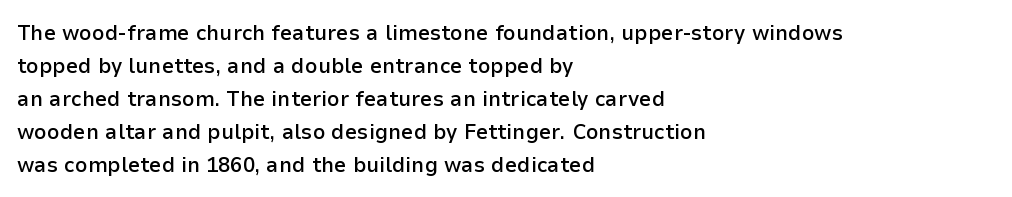
Q: Is the text bold? A: Semi-bold.
Q: Is the text italic (slanted)? A: No, it is upright.
Q: Is the text underlined? A: No.
Q: How is the paragraph aligned? A: Left-aligned.
Q: Is the spacing between letters normal or unusually wide? A: Normal.
Q: Is the spacing between lines tight, normal or loose? A: Normal.
